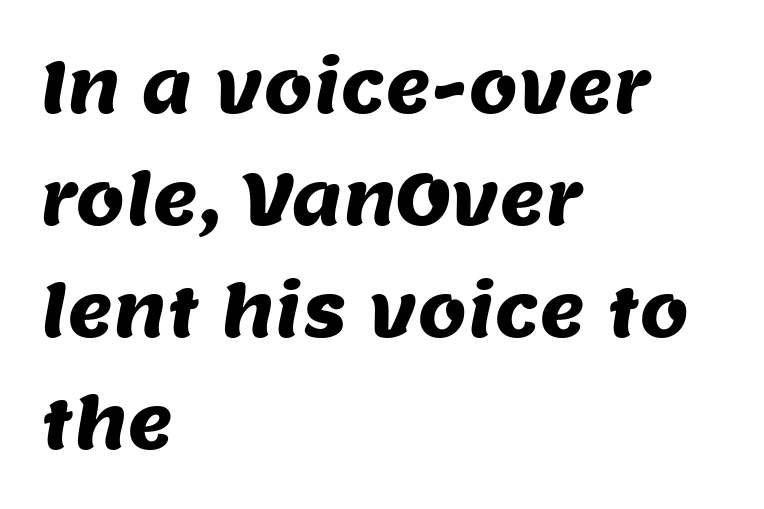
The image shows 70 px sans-serif type; set left-aligned, normal line spacing (1.6x), normal letter spacing, not underlined; medium stroke contrast and a large x-height.
